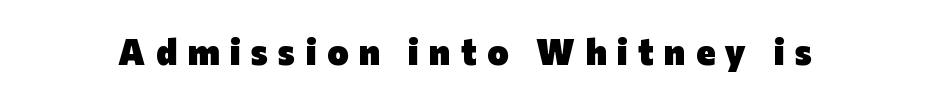
The image shows 36 px heavy sans-serif type, upright; set unusually wide letter spacing (+0.29 em), not underlined; low stroke contrast and a medium x-height.
